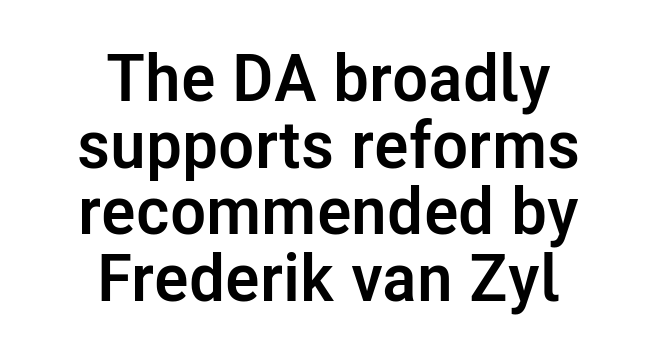
{"serif": "no", "italic": "no", "bold": "yes", "weight": "semibold", "width": "normal", "stroke_contrast": "low", "x_height": "medium", "monospaced": "no", "underline": "no", "align": "center", "line_spacing": "tight", "line_spacing_ratio": 1.01, "letter_spacing": "normal", "letter_spacing_em": 0.0, "glyph_px": 66}
